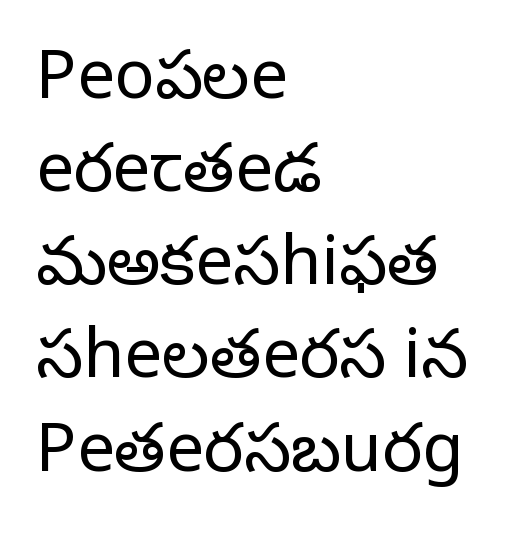
Q: Is the text bold? A: No.
Q: Is the text italic (slanted)? A: No, it is upright.
Q: Is the typeface a serif or a sans-serif typeface? A: Serif.
Q: Is the text underlined? A: No.
Q: How is the paragraph aligned? A: Left-aligned.
Q: Is the spacing between letters normal or unusually wide? A: Normal.
Q: Is the spacing between lines tight, normal or loose? A: Normal.
Q: Width (condensed, normal, or wide)? A: Normal.
Q: Stroke contrast? A: Low.
Q: x-height? A: Large.
Q: Monospaced? A: No.
